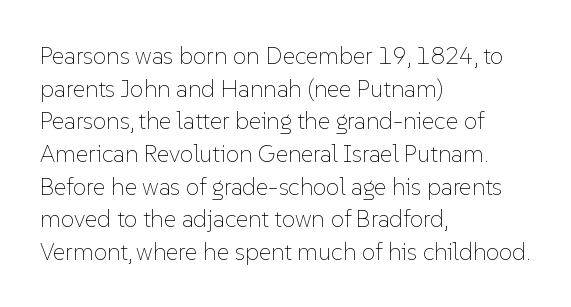
Plain, unruled lines of type. Ordinary non-slanted type is in use. Does extra space separate the letters? No, they use regular spacing. This is not heavy type; no bold has been used. These lines sit exactly where default settings would place them. Reading down the block, your eye returns to a fixed left position each line.
